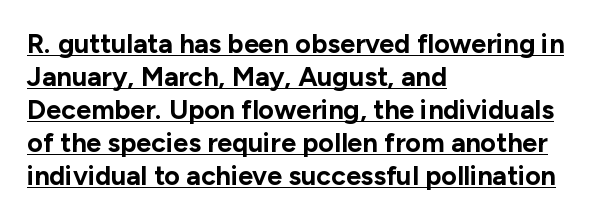
Rendered with straight, roman letterforms. The sample's only ornament is a line tracing under the words. Line starts are locked; line ends wander. You'd pick this weight for a headline — it's a proper bold.
